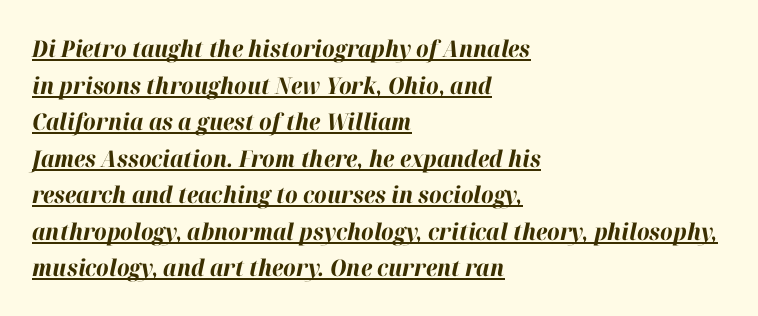
The image shows 23 px bold type, italic (leaning right); set left-aligned, normal line spacing (1.59x), normal letter spacing, underlined.
